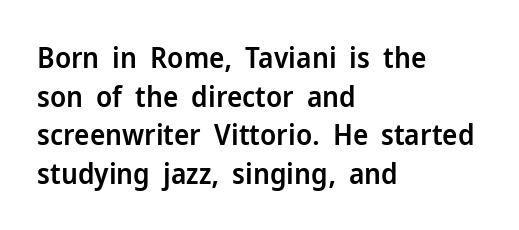
Posture: straight, roman, zero tilt. Quick note: underline off. Line starts are locked; line ends wander. Caption: standard tracking, unaltered.
